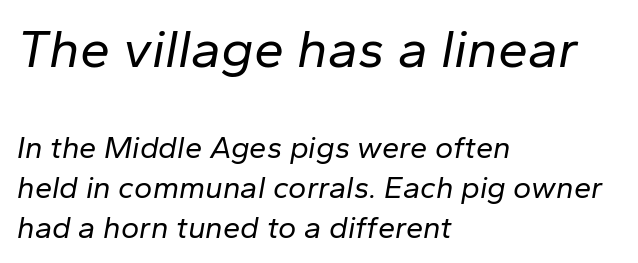
Q: Is the text bold? A: No.
Q: Is the text italic (slanted)? A: Yes, it leans right by about 10 degrees.
Q: Is the text underlined? A: No.
Q: How is the paragraph aligned? A: Left-aligned.
Q: Is the spacing between letters normal or unusually wide? A: Normal.
Q: Is the spacing between lines tight, normal or loose? A: Normal.
Q: Which block of text is set in a larger size, the first (top) or the second (bottom)? A: The first (top) one.
Q: Width (condensed, normal, or wide)? A: Normal.
Q: Stroke contrast? A: Low.
Q: x-height? A: Medium.
Q: Monospaced? A: No.
